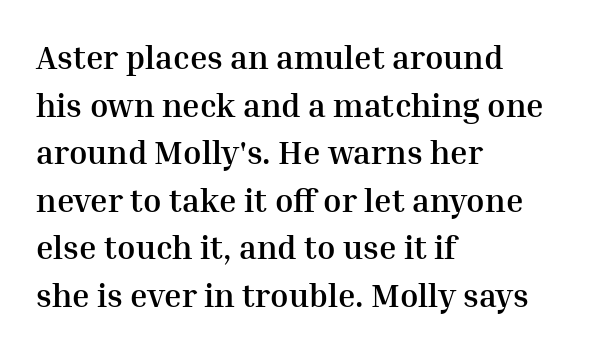
{"serif": "yes", "italic": "no", "bold": "yes", "weight": "semibold", "width": "normal", "stroke_contrast": "medium", "x_height": "medium", "monospaced": "no", "underline": "no", "align": "left", "line_spacing": "normal", "line_spacing_ratio": 1.44, "letter_spacing": "normal", "letter_spacing_em": 0.0, "glyph_px": 33}
